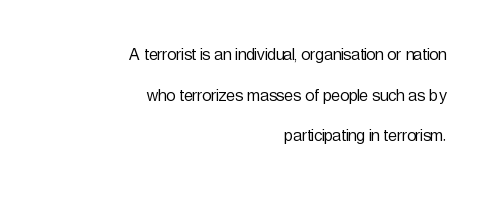
The image shows 20 px text type, upright; set right-aligned, loose line spacing (2.03x), normal letter spacing, not underlined.
